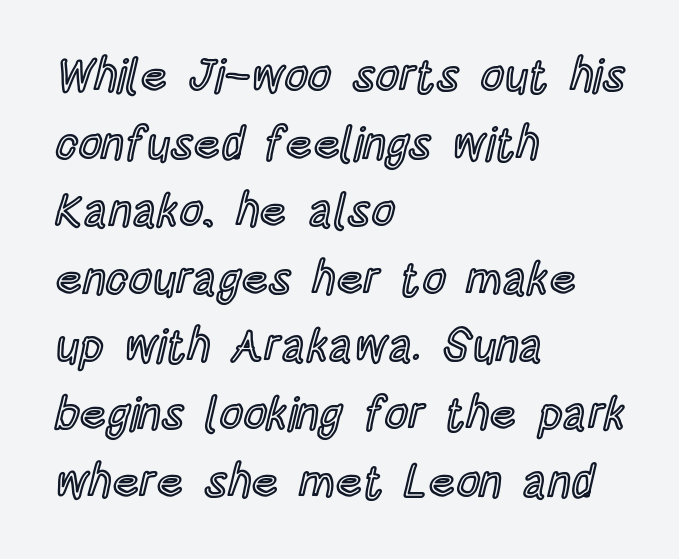
{"width": "condensed", "x_height": "large", "monospaced": "no", "underline": "no", "align": "left", "line_spacing": "normal", "line_spacing_ratio": 1.47, "letter_spacing": "normal", "letter_spacing_em": 0.0, "glyph_px": 46}
